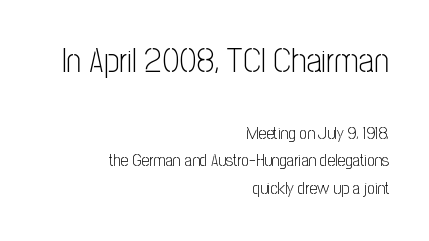
{"serif": "no", "italic": "no", "bold": "no", "weight": "light", "width": "condensed", "stroke_contrast": "low", "x_height": "medium", "monospaced": "no", "underline": "no", "align": "right", "line_spacing": "normal", "line_spacing_ratio": 1.63, "letter_spacing": "normal", "letter_spacing_em": 0.0, "larger_block": "first", "size_ratio": 2.0, "glyph_px": 34}
